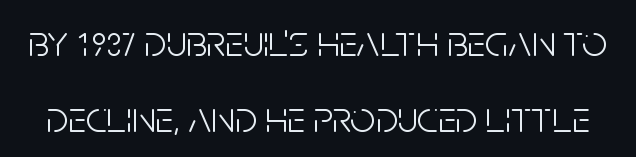
{"serif": "no", "italic": "no", "bold": "no", "weight": "light", "width": "condensed", "stroke_contrast": "low", "x_height": "large", "monospaced": "no", "underline": "no", "line_spacing": "normal", "line_spacing_ratio": 1.7, "letter_spacing": "normal", "letter_spacing_em": 0.0, "glyph_px": 45}
